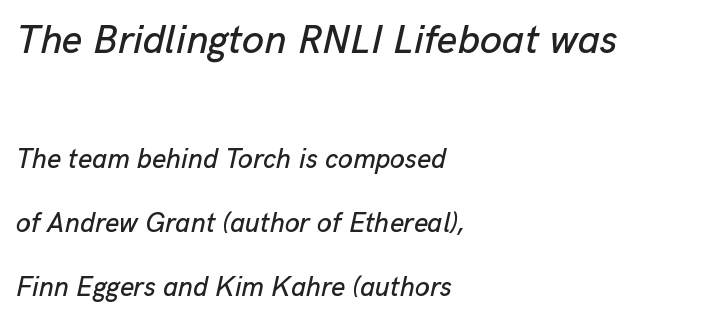
{"italic": "yes", "lean": "right", "slant_degrees": 13, "width": "normal", "stroke_contrast": "low", "x_height": "medium", "monospaced": "no", "underline": "no", "align": "left", "line_spacing": "loose", "line_spacing_ratio": 2.37, "letter_spacing": "normal", "letter_spacing_em": 0.0, "larger_block": "first", "size_ratio": 1.48, "glyph_px": 40}
